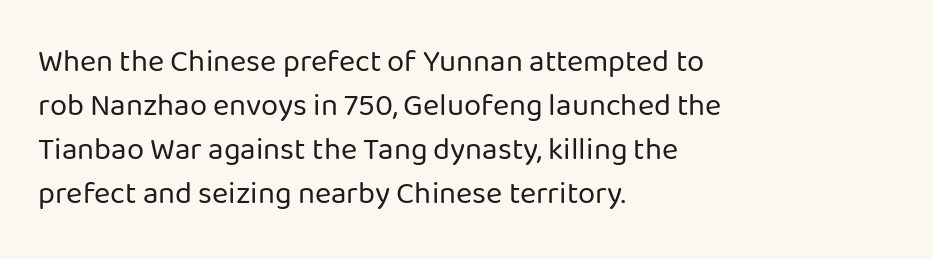
The vertical gap from one line to the next is medium. I'd call this a sans setting — the letters go barefoot. Horizontal alignment here is leftward, the default for most running prose. Has an underline been added? It has not. Tracking value appears to be zero — textbook default spacing.
